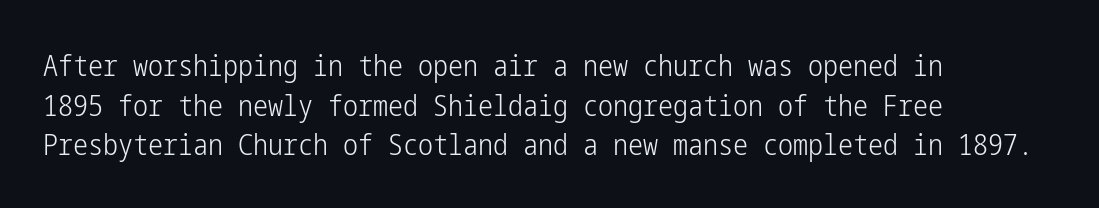
The image shows 30 px light, condensed sans-serif type, upright; set left-aligned, normal line spacing (1.32x), normal letter spacing, not underlined; low stroke contrast and a medium x-height.
